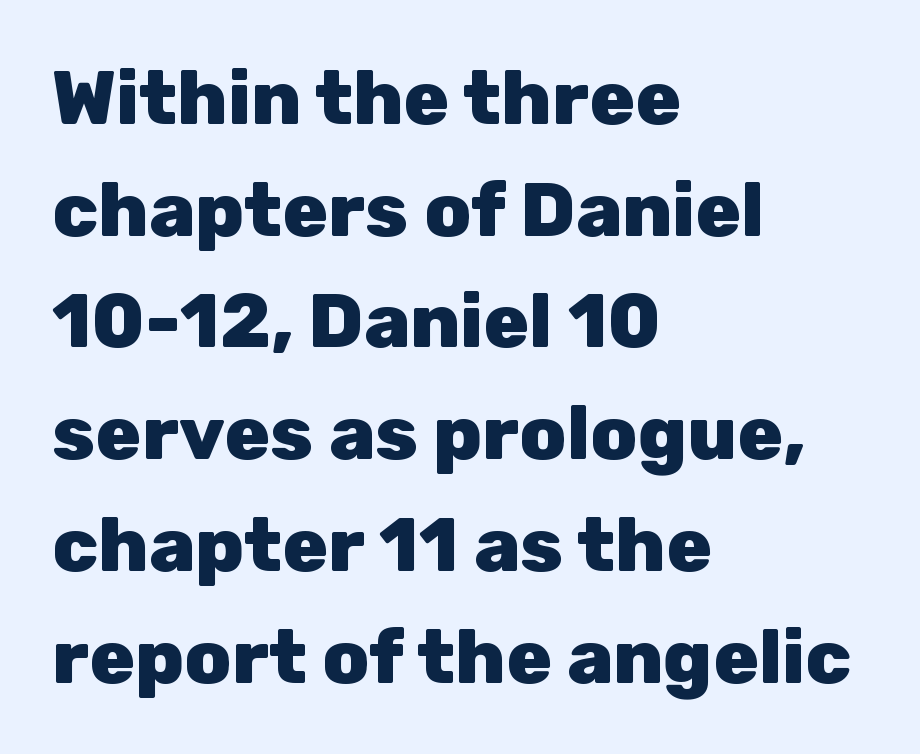
The image shows 76 px heavy sans-serif type, upright; set left-aligned, normal line spacing (1.47x), normal letter spacing, not underlined; low stroke contrast and a medium x-height.
